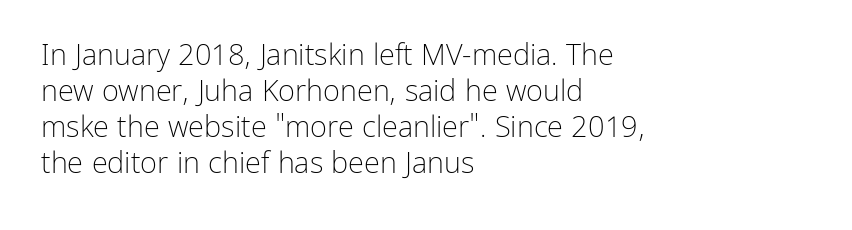
{"serif": "no", "italic": "no", "bold": "no", "weight": "light", "width": "normal", "stroke_contrast": "low", "x_height": "medium", "monospaced": "no", "underline": "no", "align": "left", "line_spacing_ratio": 1.24, "letter_spacing": "normal", "letter_spacing_em": 0.0, "glyph_px": 29}
